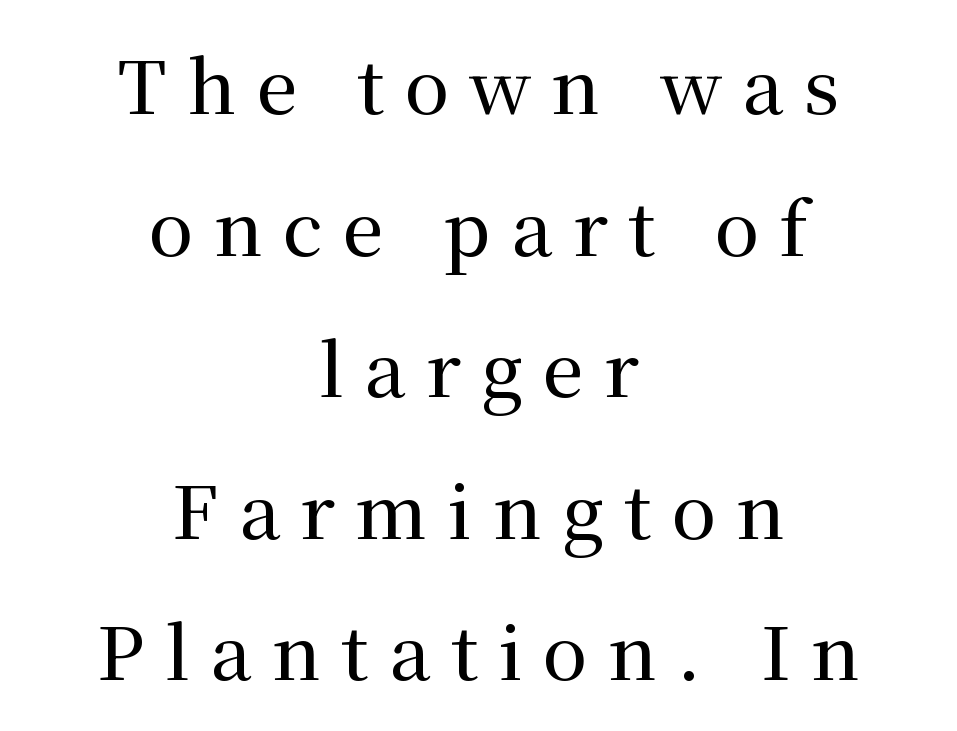
Q: Is the text italic (slanted)? A: No, it is upright.
Q: Is the typeface a serif or a sans-serif typeface? A: Serif.
Q: Is the text underlined? A: No.
Q: How is the paragraph aligned? A: Centered.
Q: Is the spacing between letters normal or unusually wide? A: Unusually wide.
Q: Is the spacing between lines tight, normal or loose? A: Loose.
Q: Width (condensed, normal, or wide)? A: Normal.
Q: Stroke contrast? A: Medium.
Q: x-height? A: Medium.
Q: Monospaced? A: No.
